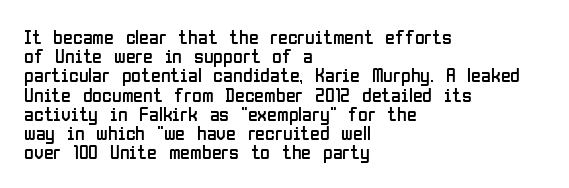
Weight class: somewhere from thin through regular. The area under the type is left untouched. Default kerning and tracking; the words read as compact shapes. Baseline-to-baseline distance is barely more than the letter height. Nope, not italic — everything's standing straight.
